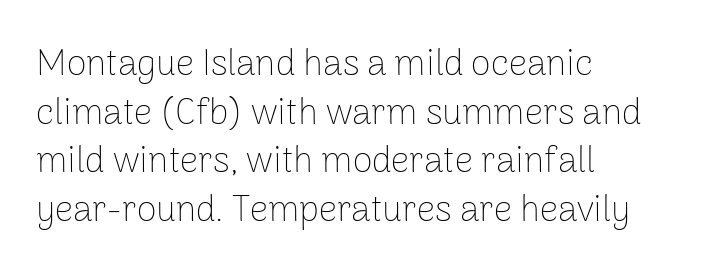
Q: Is the text bold? A: No.
Q: Is the text italic (slanted)? A: No, it is upright.
Q: Is the typeface a serif or a sans-serif typeface? A: Sans-serif.
Q: Is the text underlined? A: No.
Q: How is the paragraph aligned? A: Left-aligned.
Q: Is the spacing between letters normal or unusually wide? A: Normal.
Q: Is the spacing between lines tight, normal or loose? A: Normal.
Q: Width (condensed, normal, or wide)? A: Normal.
Q: Stroke contrast? A: Low.
Q: x-height? A: Medium.
Q: Monospaced? A: No.
